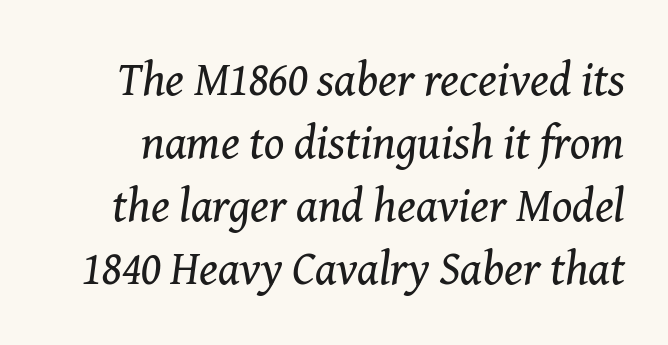
The typeface has the unassuming heft of standard copy or less. Check where the strokes stop: tiny serifs finish them off. This sample keeps an unexceptional amount of space between lines. Does the lettering tilt? It does — this is italic. A typesetter would call this proportional, since set widths differ per character. The passage shown has conventional tracking throughout.
